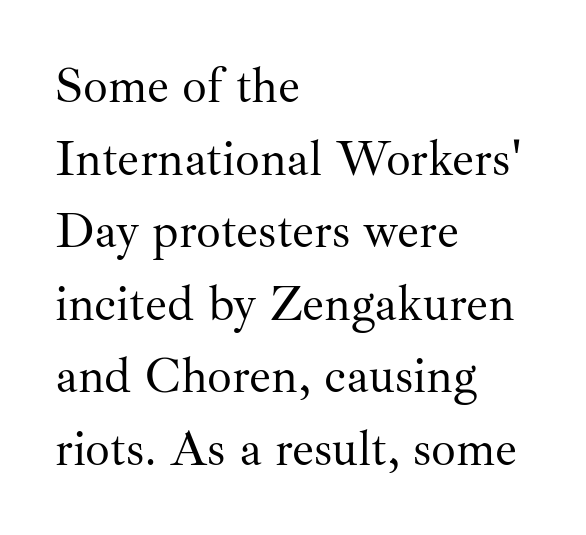
No extra tracking has been applied to these lines. Is this a fixed-width face? No — the glyphs have proportional, varying widths. Style check: upright. Horizontal alignment here is leftward, the default for most running prose. A serif font was chosen for this passage.
